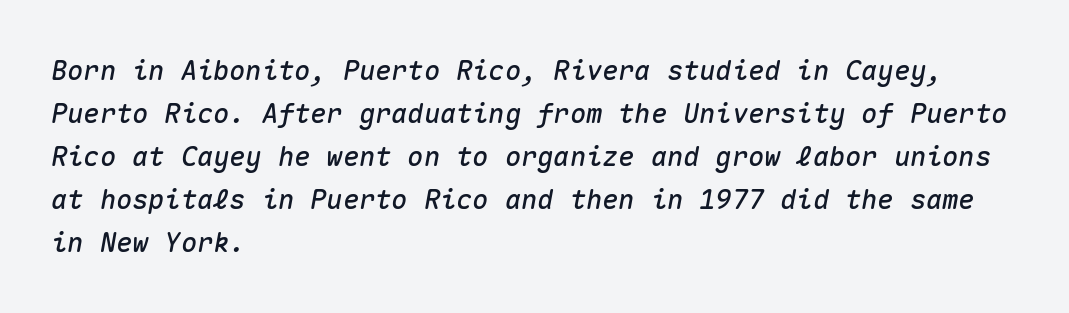
{"italic": "yes", "lean": "right", "slant_degrees": 10, "underline": "no", "align": "left", "line_spacing": "normal", "line_spacing_ratio": 1.59, "letter_spacing": "normal", "letter_spacing_em": 0.0, "glyph_px": 27}
